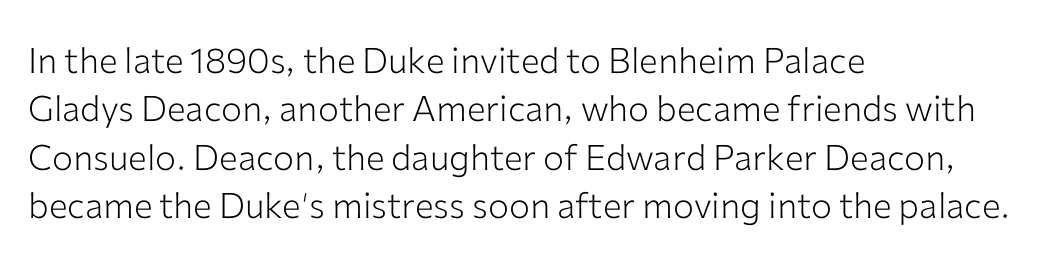
{"serif": "no", "italic": "no", "bold": "no", "weight": "light", "width": "normal", "stroke_contrast": "low", "x_height": "medium", "monospaced": "no", "underline": "no", "align": "left", "line_spacing": "normal", "line_spacing_ratio": 1.38, "letter_spacing": "normal", "letter_spacing_em": 0.0, "glyph_px": 35}
